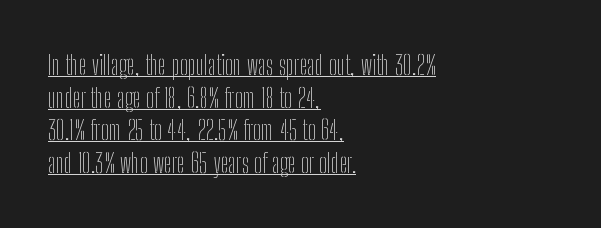
The face used here appears with an underline applied. Each line starts at the same left margin while the right side varies. The passage shown is not bold in any degree. The font's upright variant was chosen for this text. You could call the tracking neutral — neither tight nor loose.
